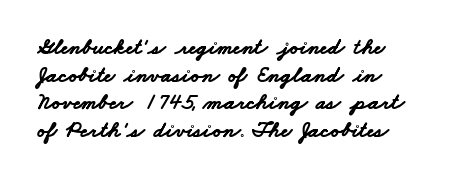
The passage is arranged the way most books set body copy — flush left. Each glyph is drawn with heavy, bold strokes. This sample uses plain, unmodified letter spacing. Only glyphs here, with clear space below each row.
